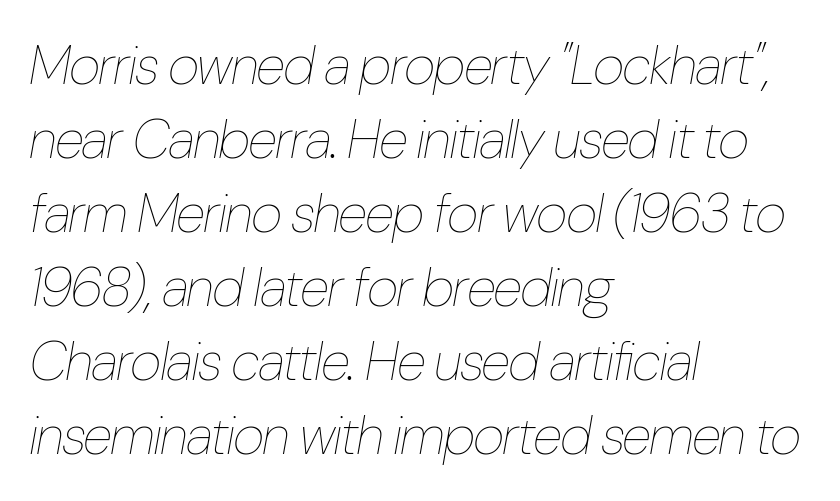
The image shows 54 px thin, condensed type, italic (leaning right); set left-aligned, normal line spacing (1.37x), normal letter spacing, not underlined; low stroke contrast and a medium x-height.
